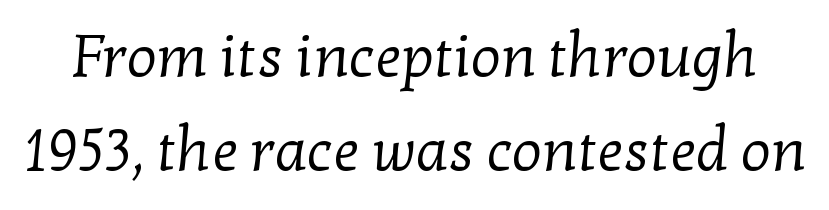
Regarding leading, the lines here are spaced in the standard way. No word sits above an underline. The letterforms sit shoulder to shoulder at normal distance. The face used here is seriffed, in the tradition of book romans. Stroke thickness stays within the range of a standard reading face or lighter.
